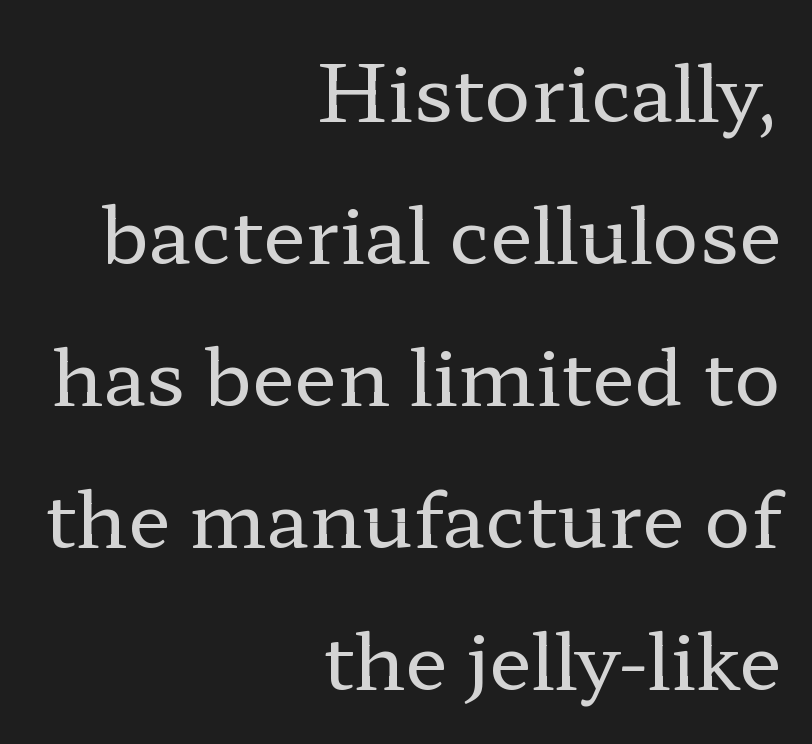
{"serif": "yes", "italic": "no", "bold": "no", "weight": "regular", "width": "wide", "stroke_contrast": "low", "x_height": "medium", "monospaced": "no", "underline": "no", "align": "right", "line_spacing_ratio": 1.82, "letter_spacing": "normal", "letter_spacing_em": 0.0, "glyph_px": 78}
